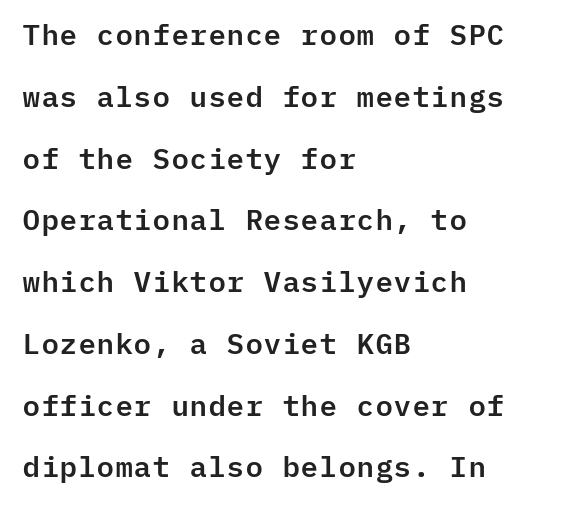
{"serif": "no", "italic": "no", "width": "normal", "stroke_contrast": "low", "x_height": "medium", "monospaced": "yes", "underline": "no", "align": "left", "line_spacing": "loose", "line_spacing_ratio": 2.13, "letter_spacing": "normal", "letter_spacing_em": 0.0, "glyph_px": 29}
